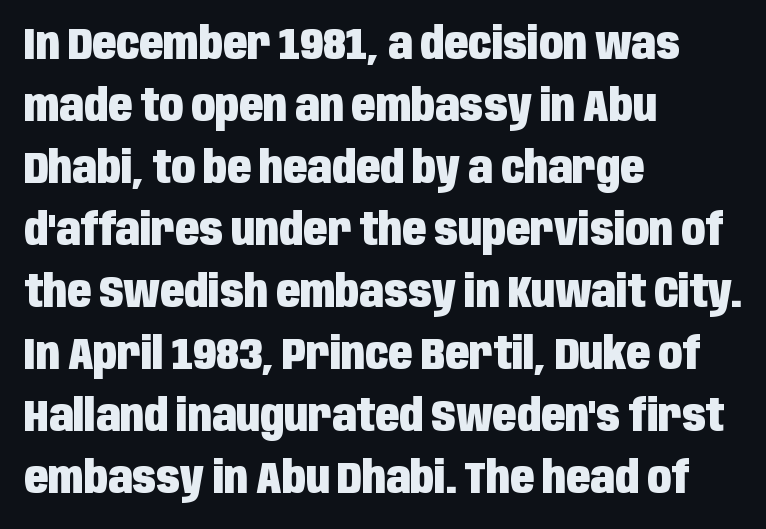
Ordinary non-slanted type is in use. Compared with an ordinary text face, these strokes are far heavier — a full bold. Serif or sans? Sans — the stroke terminals are bare. Evenly set lines give the paragraph a standard silhouette.
